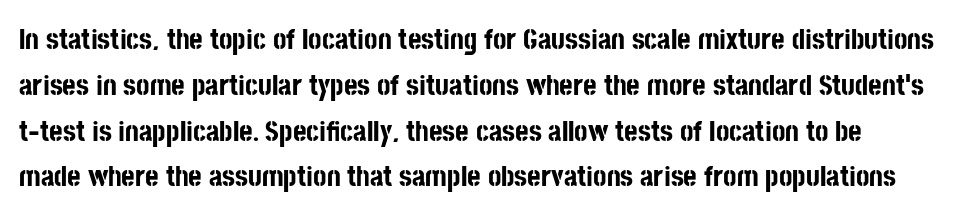
Set as a true bold cut, around the 700 mark. The vertical gap from one line to the next is medium. Character widths vary here, with narrow letters taking less room than wide ones. Spacing between characters is what you'd get straight out of the box. Observe the absence of serifs on each vertical stroke in this sample.
